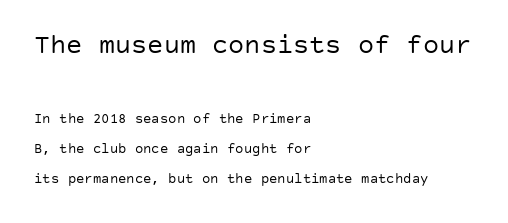
{"italic": "no", "bold": "no", "underline": "no", "align": "left", "line_spacing": "loose", "line_spacing_ratio": 2.14, "letter_spacing": "normal", "letter_spacing_em": 0.0, "larger_block": "first", "size_ratio": 1.93, "glyph_px": 27}
